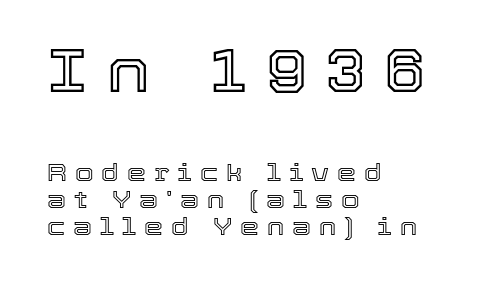
The specimen omits any rule beneath the text block's lines. Does the lettering tilt? It doesn't — this is upright. Successive baselines arrive quickly, one right under another. The tracking reads as deliberately expanded to a designer's eye. The paragraph has a hard left edge and a soft right edge. Think of a printed novel: that variable character pitch is what you see here.
